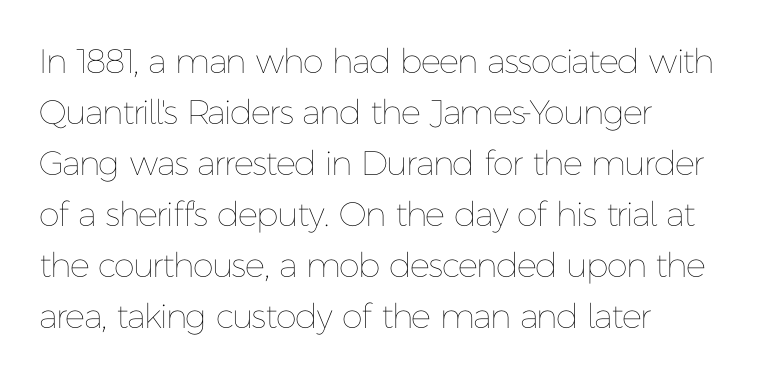
Spacing verdict: proportional, widths tailored to each character. Descenders hang freely into open space. The letters stand upright; this is a roman face. No letter is thick-stroked: the sample isn't bold.
